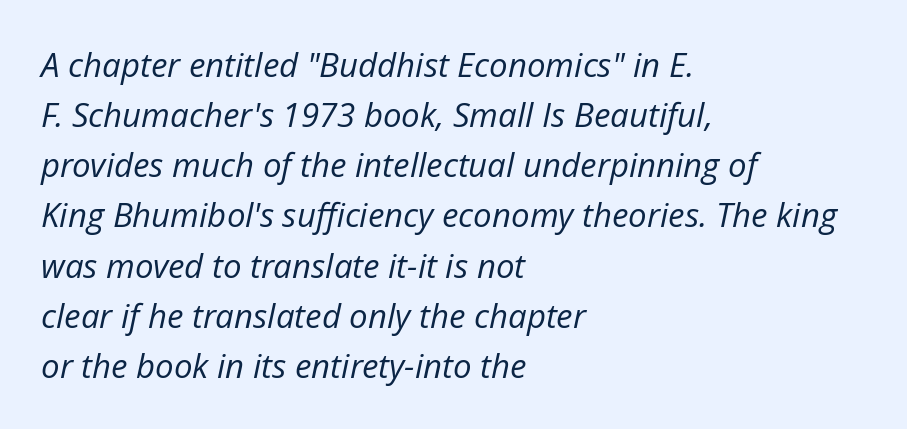
Layout note: lines flush left. Rendered with sloped, italic letterforms. Stroke mass is kept to a normal reading level or below. Rows of type keep a routine distance in the vertical direction. The foot of each line stays bare and open.
